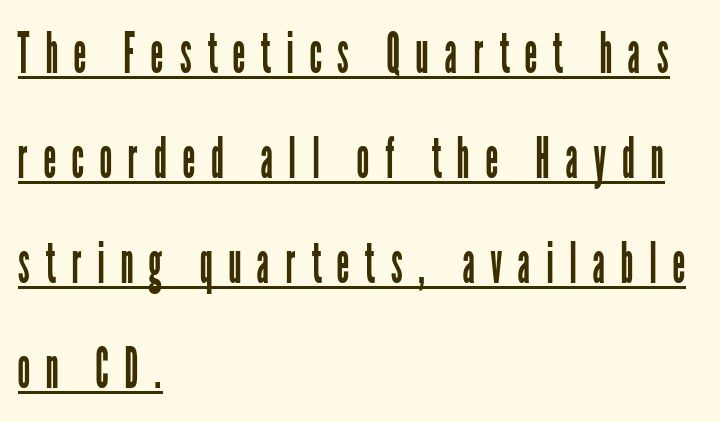
Q: Is the text bold? A: No.
Q: Is the text italic (slanted)? A: No, it is upright.
Q: Is the typeface a serif or a sans-serif typeface? A: Sans-serif.
Q: Is the text underlined? A: Yes.
Q: How is the paragraph aligned? A: Left-aligned.
Q: Is the spacing between letters normal or unusually wide? A: Unusually wide.
Q: Width (condensed, normal, or wide)? A: Condensed.
Q: Stroke contrast? A: Low.
Q: x-height? A: Medium.
Q: Monospaced? A: No.
